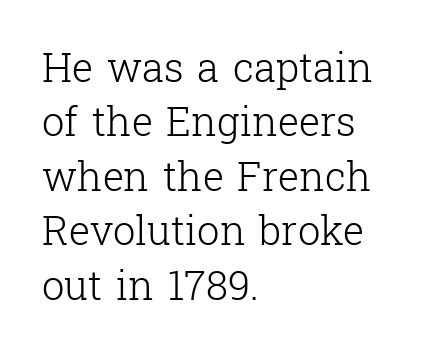
{"serif": "yes", "italic": "no", "bold": "no", "weight": "light", "width": "normal", "stroke_contrast": "low", "x_height": "medium", "monospaced": "no", "underline": "no", "align": "left", "line_spacing": "normal", "line_spacing_ratio": 1.36, "letter_spacing": "normal", "letter_spacing_em": 0.0, "glyph_px": 40}
